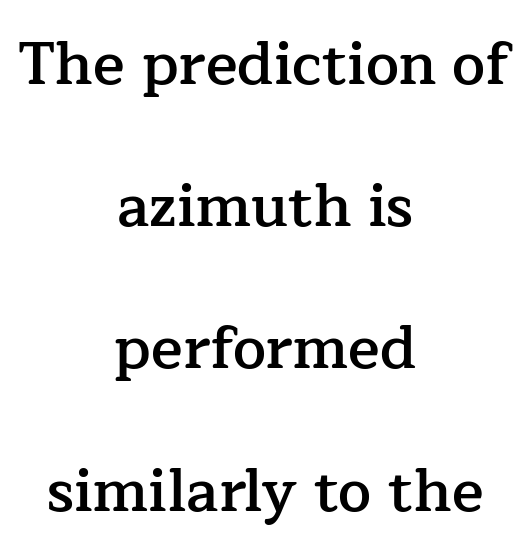
Tracking here is standard; glyphs follow each other at the usual distance. Line starts and ends both wander, symmetrically. Its strokes are somewhat broadened, the hallmark of semibold type. This is roman type, the default non-slanted kind. Do the characters align in a grid? No, the font is proportional. Classification — serif.
